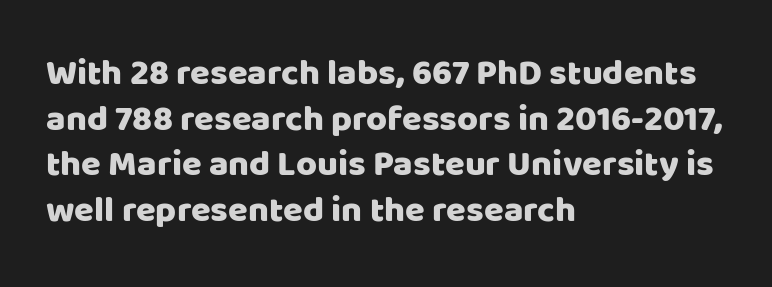
The image shows 36 px sans-serif type, upright; set left-aligned, normal line spacing (1.27x), normal letter spacing, not underlined; low stroke contrast and a large x-height.
